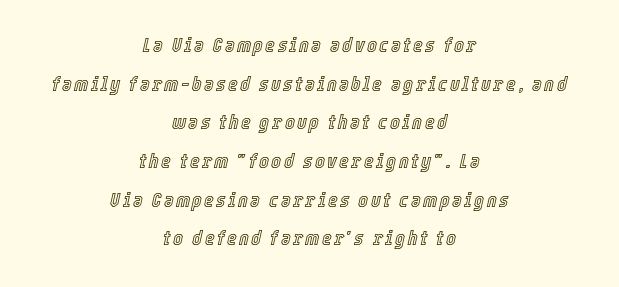
Q: Is the text italic (slanted)? A: Yes, it leans right by about 12 degrees.
Q: Is the text underlined? A: No.
Q: How is the paragraph aligned? A: Centered.
